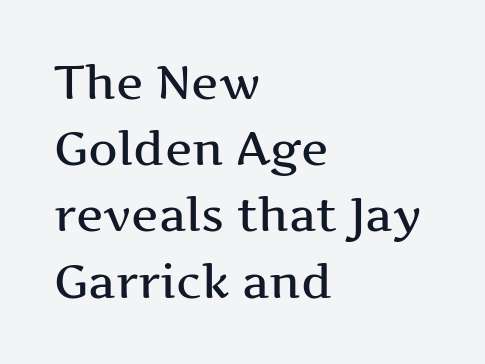
The image shows 46 px wide serif type, upright; set left-aligned, normal line spacing (1.44x), normal letter spacing, not underlined; medium stroke contrast and a medium x-height.
